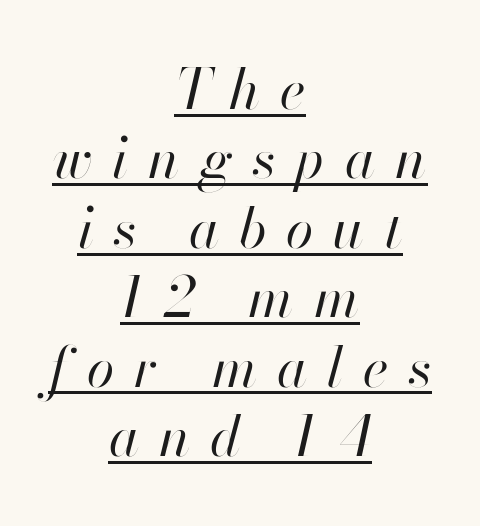
These characters rest on top of a visible drawn line. Each letter keeps its own natural width here, so spacing adapts to shape. Short and long lines alike share a common midpoint. Is the type heavy? It reads as light-to-regular instead. Characters follow at a spacing far wider than the type designer built in. The face used here has a pronounced slope to its letters.
